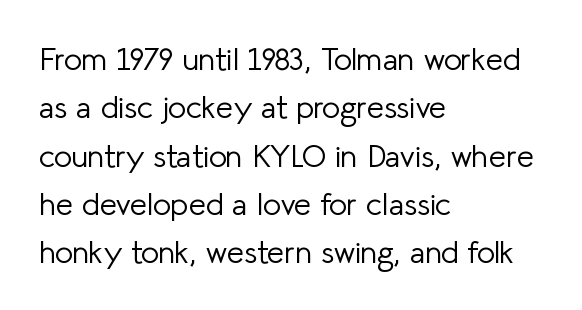
Q: Is the text bold? A: No.
Q: Is the text italic (slanted)? A: No, it is upright.
Q: Is the typeface a serif or a sans-serif typeface? A: Sans-serif.
Q: Is the text underlined? A: No.
Q: How is the paragraph aligned? A: Left-aligned.
Q: Is the spacing between letters normal or unusually wide? A: Normal.
Q: Is the spacing between lines tight, normal or loose? A: Normal.
Q: Width (condensed, normal, or wide)? A: Normal.
Q: Stroke contrast? A: Low.
Q: x-height? A: Medium.
Q: Monospaced? A: No.
